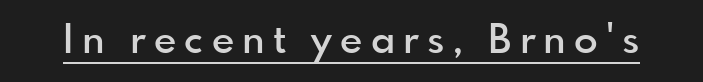
{"serif": "no", "italic": "no", "bold": "semi", "weight": "semibold", "width": "normal", "x_height": "small", "monospaced": "no", "underline": "yes", "letter_spacing": "wide", "letter_spacing_em": 0.21, "glyph_px": 39}
